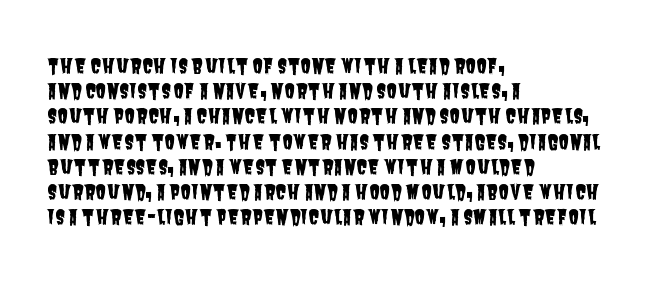
The image shows 20 px text type; set left-aligned, normal line spacing (1.26x), normal letter spacing, not underlined.
